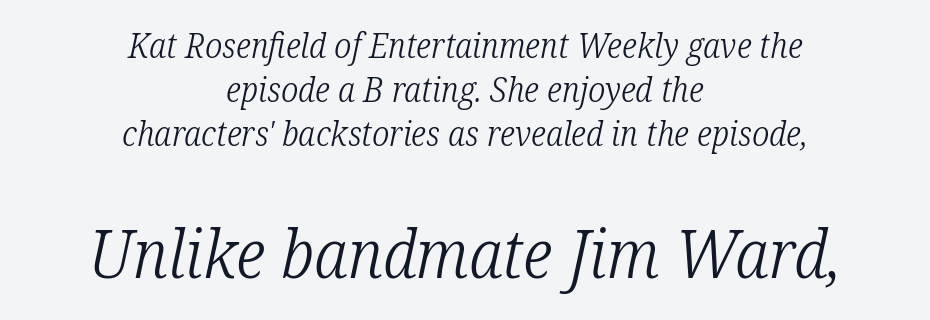
The image shows 67 px light, condensed serif type, italic (leaning right); set centered, normal line spacing (1.29x), normal letter spacing, not underlined; the second (bottom) block is 1.97x larger; low stroke contrast and a medium x-height.
